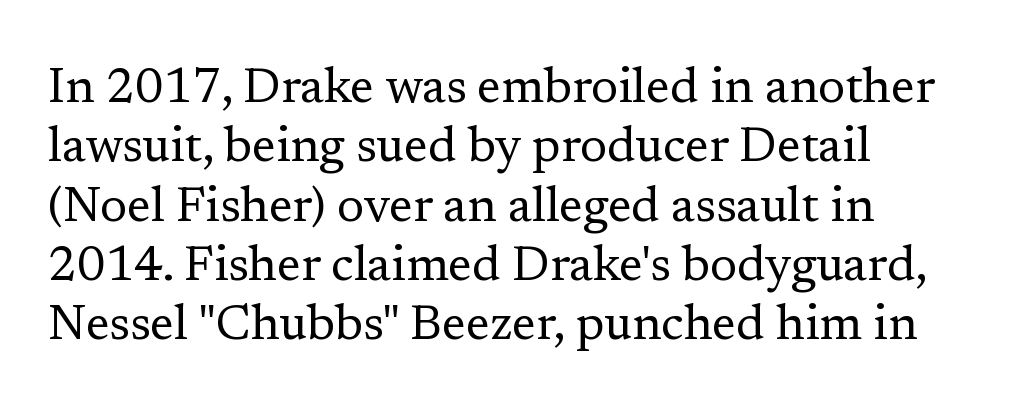
Q: Is the text bold? A: No.
Q: Is the text italic (slanted)? A: No, it is upright.
Q: Is the typeface a serif or a sans-serif typeface? A: Serif.
Q: Is the text underlined? A: No.
Q: How is the paragraph aligned? A: Left-aligned.
Q: Is the spacing between letters normal or unusually wide? A: Normal.
Q: Width (condensed, normal, or wide)? A: Normal.
Q: Stroke contrast? A: Low.
Q: x-height? A: Medium.
Q: Monospaced? A: No.
